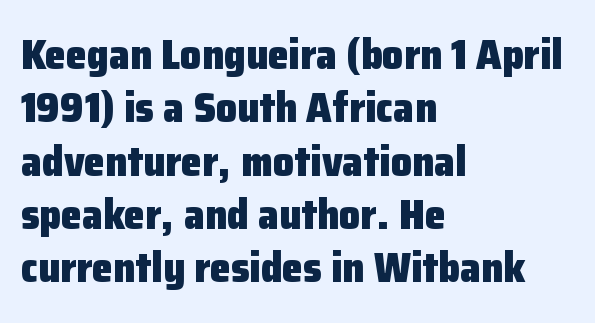
{"serif": "no", "italic": "no", "bold": "yes", "weight": "heavy", "width": "normal", "stroke_contrast": "low", "x_height": "medium", "monospaced": "no", "underline": "no", "align": "left", "line_spacing": "normal", "line_spacing_ratio": 1.27, "letter_spacing": "normal", "letter_spacing_em": 0.0, "glyph_px": 42}
